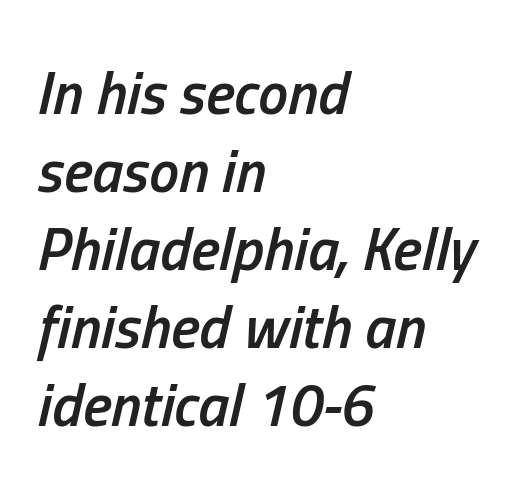
{"italic": "yes", "lean": "right", "slant_degrees": 13, "bold": "semi", "weight": "semibold", "width": "condensed", "stroke_contrast": "low", "x_height": "medium", "monospaced": "no", "underline": "no", "align": "left", "line_spacing": "normal", "line_spacing_ratio": 1.3, "letter_spacing": "normal", "letter_spacing_em": 0.0, "glyph_px": 60}
